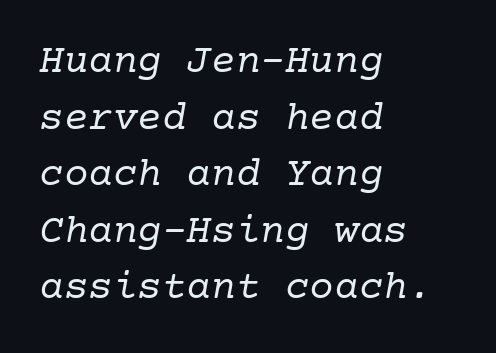
{"serif": "yes", "italic": "yes", "lean": "right", "slant_degrees": 10, "bold": "no", "weight": "regular", "width": "normal", "stroke_contrast": "low", "x_height": "medium", "underline": "no", "align": "left", "line_spacing": "normal", "line_spacing_ratio": 1.38, "letter_spacing": "normal", "letter_spacing_em": 0.0, "glyph_px": 41}
